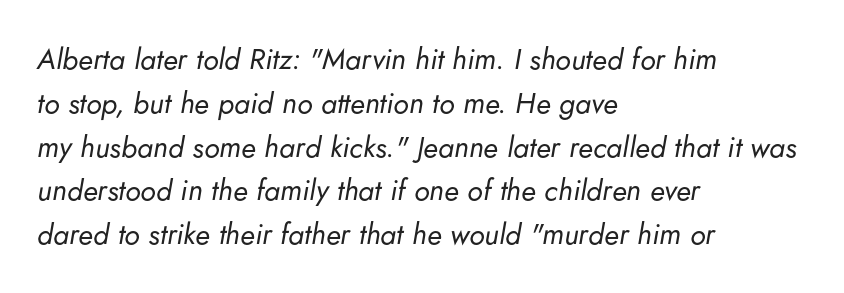
Q: Is the text bold? A: No.
Q: Is the text italic (slanted)? A: Yes, it leans right by about 5 degrees.
Q: Is the text underlined? A: No.
Q: How is the paragraph aligned? A: Left-aligned.
Q: Is the spacing between letters normal or unusually wide? A: Normal.
Q: Is the spacing between lines tight, normal or loose? A: Normal.
Q: Width (condensed, normal, or wide)? A: Normal.
Q: Stroke contrast? A: Low.
Q: x-height? A: Small.
Q: Monospaced? A: No.
